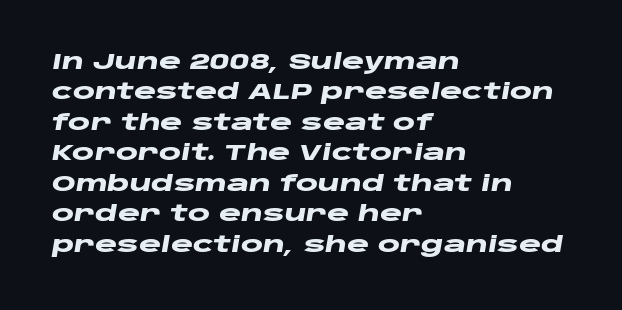
The sample has been set heavy, in full bold. The words here are not underlined. Standard letterfit; no display-style spreading of the glyphs. It's the slanting kind of type.
